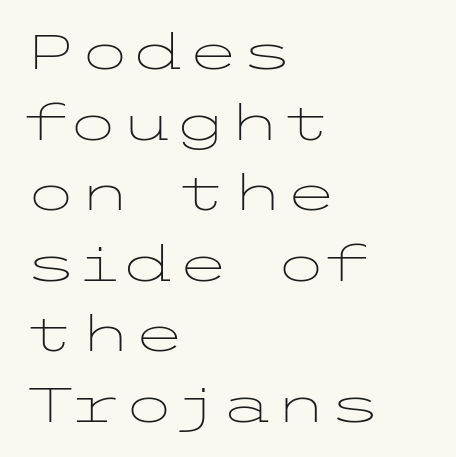
{"serif": "no", "italic": "no", "bold": "no", "weight": "light", "width": "wide", "stroke_contrast": "low", "x_height": "medium", "underline": "no", "align": "left", "line_spacing": "normal", "line_spacing_ratio": 1.44, "letter_spacing": "normal", "letter_spacing_em": 0.0, "glyph_px": 49}
